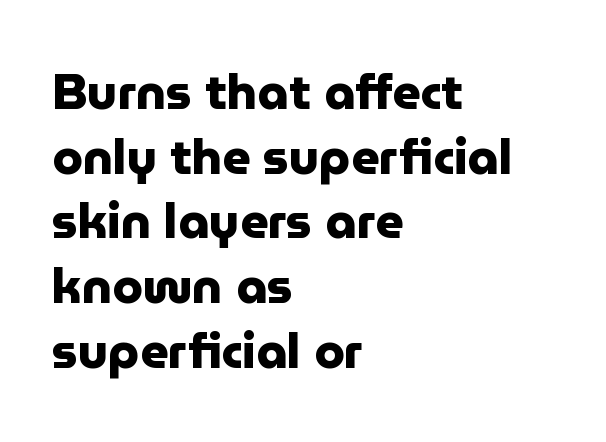
Q: Is the text bold? A: Yes.
Q: Is the text italic (slanted)? A: No, it is upright.
Q: Is the typeface a serif or a sans-serif typeface? A: Sans-serif.
Q: Is the text underlined? A: No.
Q: How is the paragraph aligned? A: Left-aligned.
Q: Is the spacing between letters normal or unusually wide? A: Normal.
Q: Is the spacing between lines tight, normal or loose? A: Normal.
Q: Width (condensed, normal, or wide)? A: Normal.
Q: Stroke contrast? A: Low.
Q: x-height? A: Medium.
Q: Monospaced? A: No.
